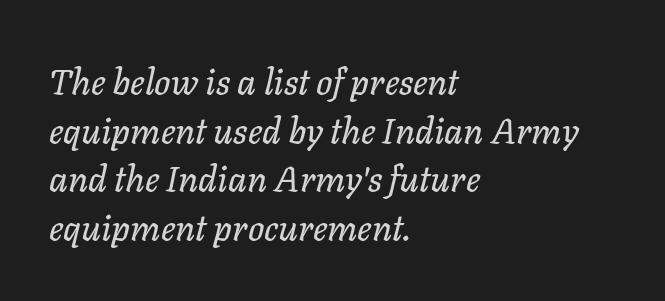
The image shows 36 px text type, italic (leaning right); set left-aligned, normal line spacing (1.35x), normal letter spacing, not underlined; low stroke contrast and a medium x-height.
